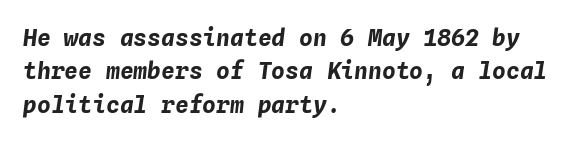
Q: Is the text bold? A: Yes.
Q: Is the text italic (slanted)? A: Yes, it leans right by about 4 degrees.
Q: Is the text underlined? A: No.
Q: How is the paragraph aligned? A: Left-aligned.
Q: Is the spacing between letters normal or unusually wide? A: Normal.
Q: Is the spacing between lines tight, normal or loose? A: Normal.
